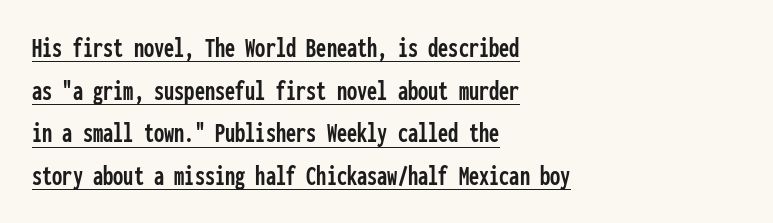
The image shows 29 px condensed sans-serif type, upright, monospaced; set left-aligned, normal line spacing (1.47x), normal letter spacing, underlined; low stroke contrast and a medium x-height.
